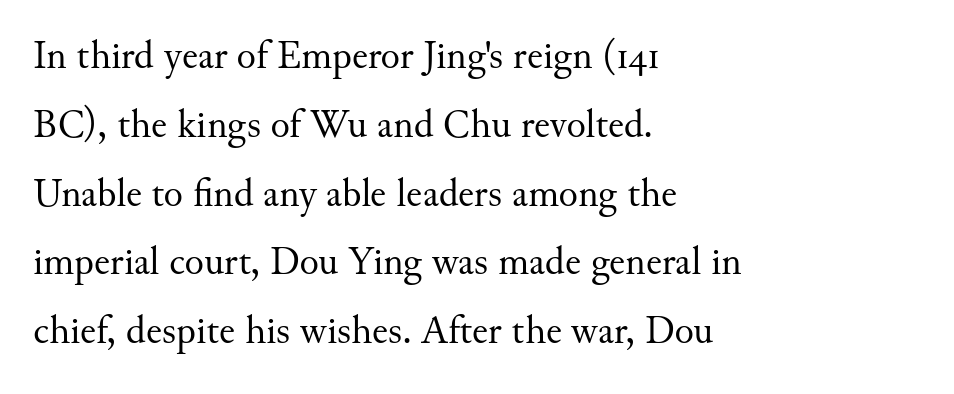
Stroke mass is kept to a normal reading level or below. Clear beneath every line of the passage. Letterform terminals end in serifs throughout the passage. What stands out about the letter spacing? Nothing — it is the standard amount. Posture: upright roman. The paragraph shown leans on its left margin.
